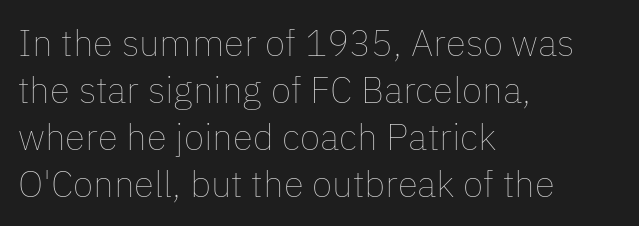
{"italic": "no", "bold": "no", "weight": "thin", "width": "normal", "stroke_contrast": "low", "x_height": "medium", "monospaced": "no", "underline": "no", "align": "left", "line_spacing": "normal", "line_spacing_ratio": 1.27, "letter_spacing": "normal", "letter_spacing_em": 0.0, "glyph_px": 37}
